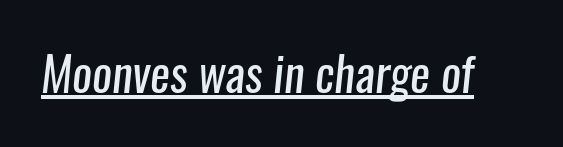
The image shows 47 px regular-weight, condensed sans-serif type; set normal letter spacing, underlined; low stroke contrast and a medium x-height.
